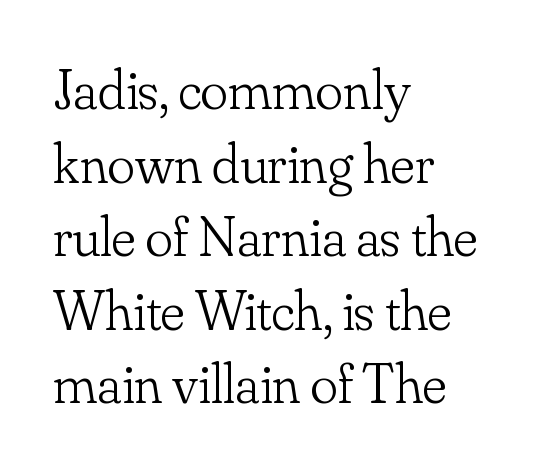
The image shows 57 px light serif type, upright; set left-aligned, normal line spacing (1.29x), normal letter spacing, not underlined; low stroke contrast and a small x-height.
